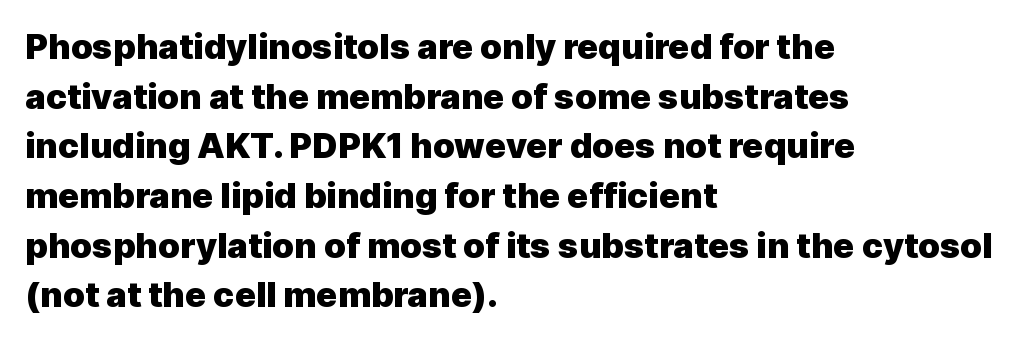
The characters display no serif detailing; their extremities are plain. When letters stand straight like this, we call the style roman or upright. Regarding leading, the lines here are spaced in the standard way. This sample has the flowing, uneven cadence of proportional lettering. The string is rendered with underlining switched off. The passage is arranged the way most books set body copy — flush left.
